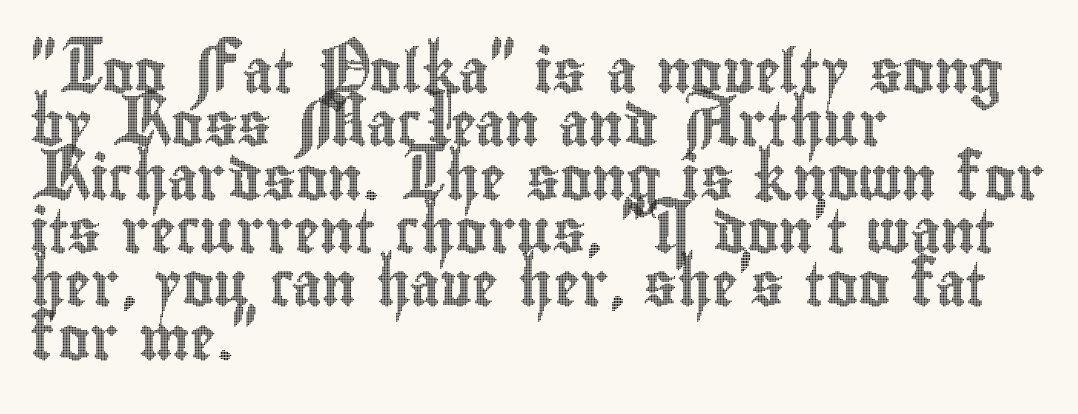
Q: Is the text italic (slanted)? A: No, it is upright.
Q: Is the text underlined? A: No.
Q: How is the paragraph aligned? A: Left-aligned.
Q: Is the spacing between letters normal or unusually wide? A: Normal.
Q: Width (condensed, normal, or wide)? A: Condensed.
Q: x-height? A: Small.
Q: Monospaced? A: No.
